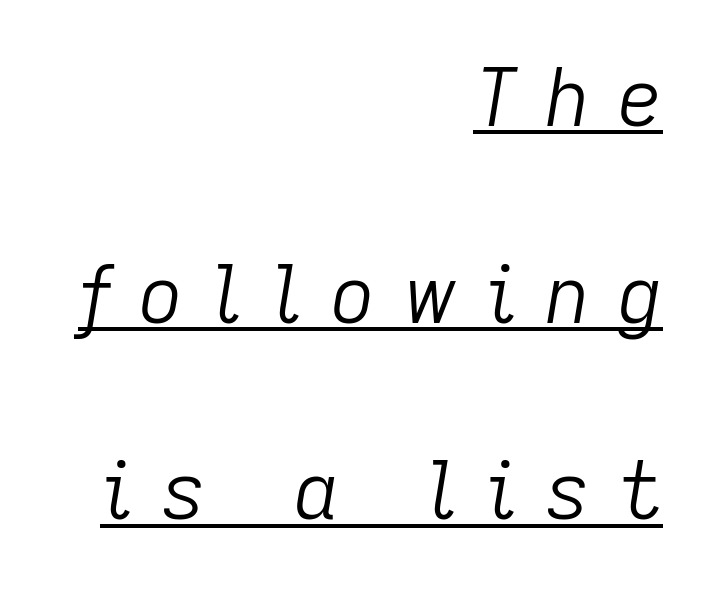
{"italic": "yes", "lean": "right", "slant_degrees": 9, "bold": "no", "weight": "light", "width": "normal", "stroke_contrast": "low", "x_height": "medium", "monospaced": "no", "underline": "yes", "align": "right", "line_spacing": "loose", "line_spacing_ratio": 2.49, "letter_spacing": "wide", "letter_spacing_em": 0.33, "glyph_px": 79}
